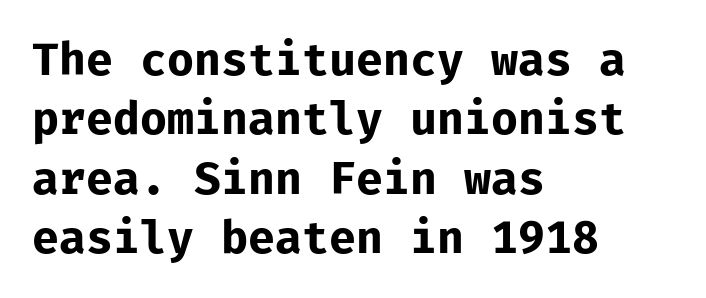
{"serif": "no", "italic": "no", "bold": "yes", "weight": "bold", "width": "normal", "stroke_contrast": "low", "x_height": "medium", "monospaced": "yes", "underline": "no", "align": "left", "line_spacing": "normal", "line_spacing_ratio": 1.32, "letter_spacing": "normal", "letter_spacing_em": 0.0, "glyph_px": 45}
